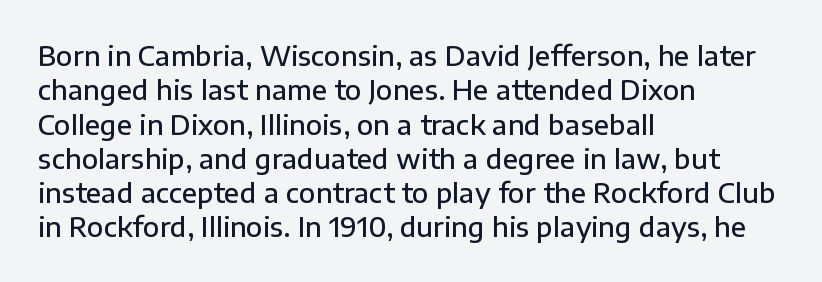
{"italic": "no", "bold": "semi", "underline": "no", "align": "left", "line_spacing": "normal", "line_spacing_ratio": 1.27, "letter_spacing": "normal", "letter_spacing_em": 0.0, "glyph_px": 27}
